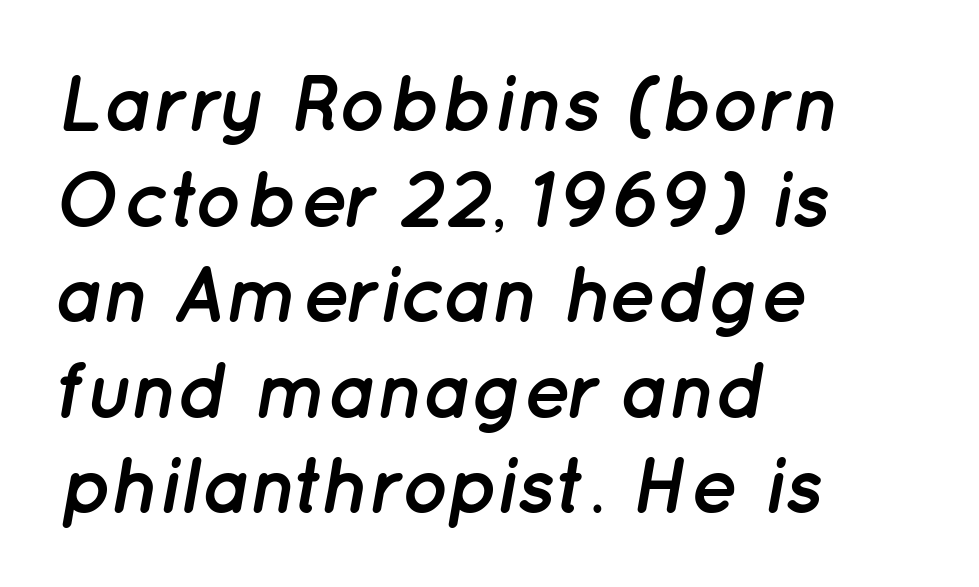
{"italic": "yes", "lean": "right", "slant_degrees": 12, "bold": "yes", "weight": "semibold", "width": "normal", "stroke_contrast": "low", "x_height": "medium", "monospaced": "no", "underline": "no", "align": "left", "line_spacing_ratio": 1.21, "letter_spacing": "normal", "letter_spacing_em": 0.0, "glyph_px": 79}
